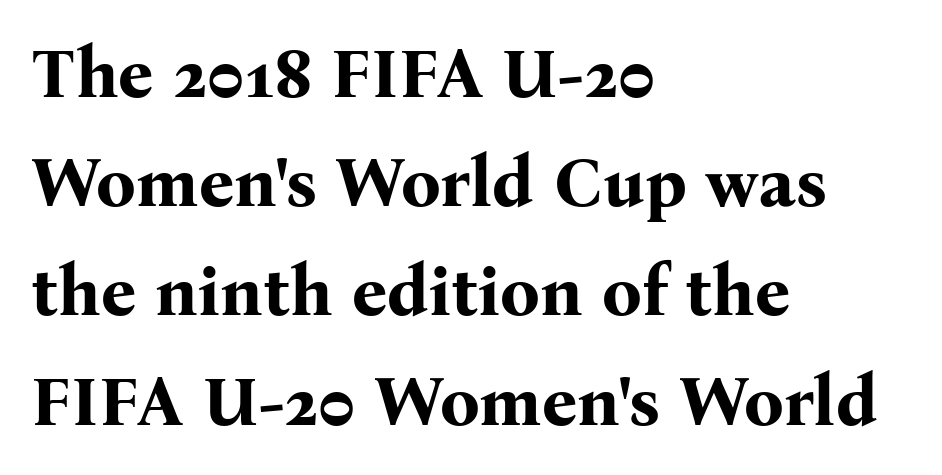
Is there much room between lines? A standard amount, neither cramped nor airy. Between one letter and the next there's only the usual sliver of space. Posture: straight, roman, zero tilt. Compared with an ordinary text face, these strokes are far heavier — a full bold. Caption: multi-line text, flush left, ragged right.
